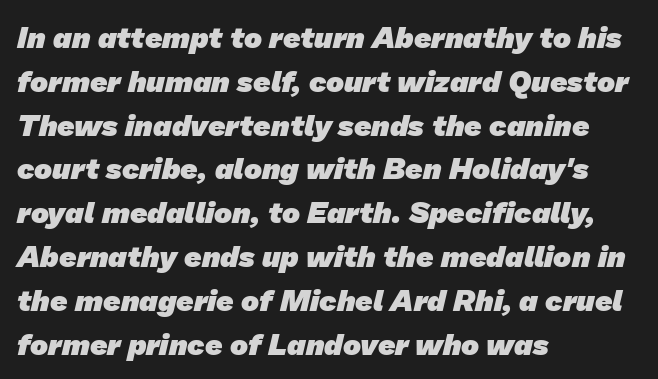
The gap between lines stays unmarked. Teacher's note: observe the even left margin — that is flush-left alignment. Each letter's strokes conclude bluntly, with no projecting serifs. Every letter is thick-stroked: bold, no question. Glyph-to-glyph distance matches everyday printed text.
